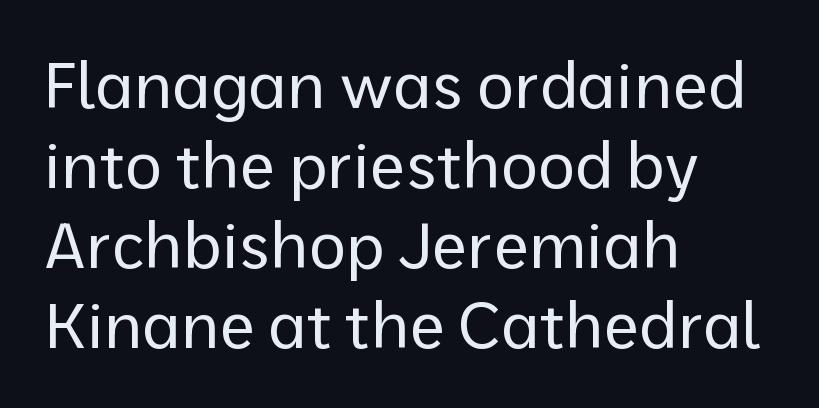
No heavy texture on the line: the type isn't bold. The string is rendered with underlining switched off. A typesetter would call this proportional, since set widths differ per character. The typeface chosen for these lines omits serifs. Ordinary non-slanted type is in use. Default kerning and tracking; the words read as compact shapes.
